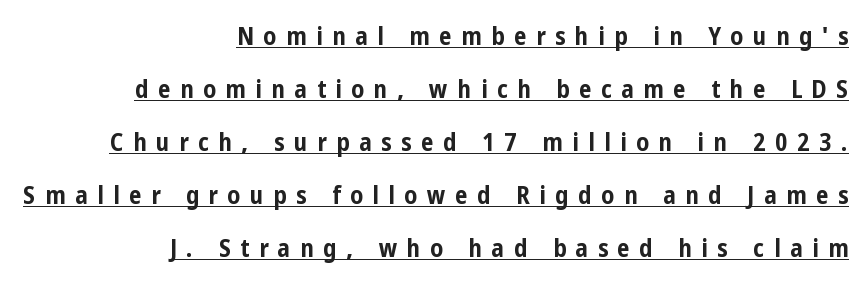
Substantial extra tracking has been applied to these lines. Is the type bold? Yes — the strokes are clearly thick and heavy. When letters stand straight like this, we call the style roman or upright. If you measured baseline to baseline, you'd find a long distance.
